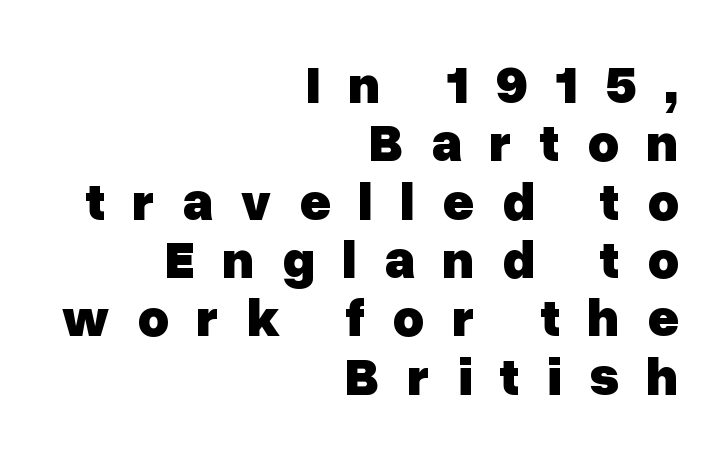
The image shows 54 px heavy sans-serif type, upright; set right-aligned, tight line spacing (1.08x), unusually wide letter spacing (+0.5 em), not underlined; low stroke contrast and a medium x-height.
